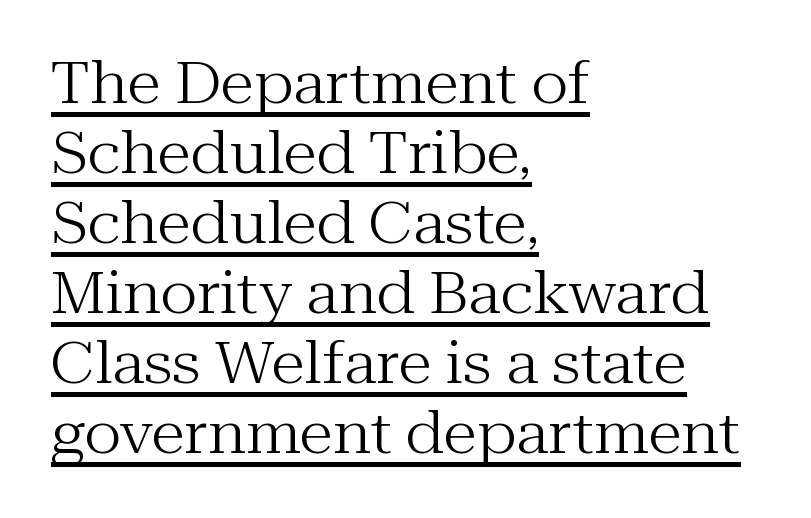
{"serif": "yes", "italic": "no", "bold": "no", "weight": "regular", "width": "normal", "stroke_contrast": "medium", "x_height": "medium", "monospaced": "no", "underline": "yes", "align": "left", "line_spacing": "normal", "line_spacing_ratio": 1.25, "letter_spacing": "normal", "letter_spacing_em": 0.0, "glyph_px": 56}
